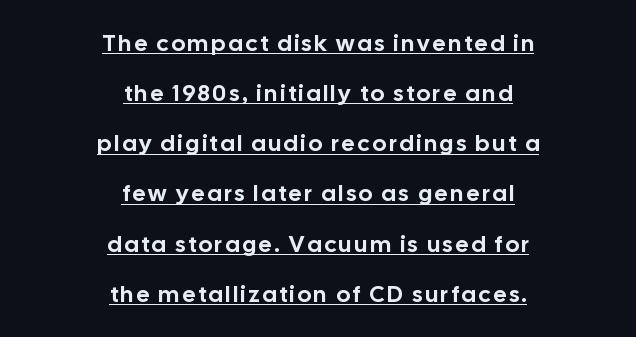
{"italic": "no", "underline": "yes", "align": "center", "line_spacing": "loose", "line_spacing_ratio": 2.18, "glyph_px": 23}
